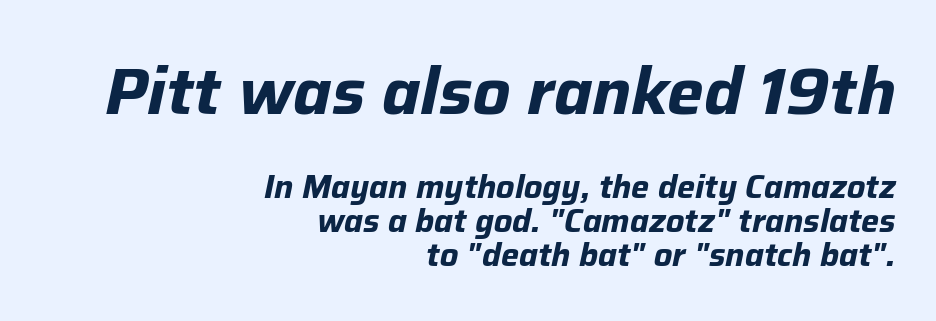
The image shows 65 px bold type, italic (leaning right); set right-aligned, tight line spacing (1.06x), normal letter spacing, not underlined; the first (top) block is 2.03x larger; low stroke contrast and a medium x-height.
